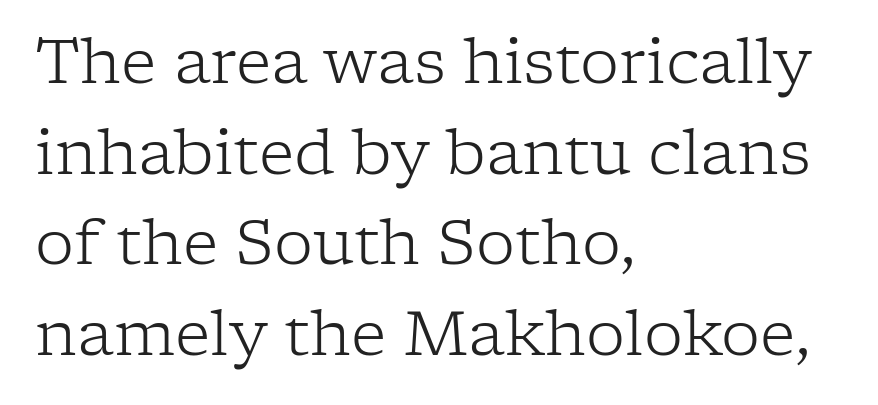
Q: Is the text bold? A: No.
Q: Is the text italic (slanted)? A: No, it is upright.
Q: Is the typeface a serif or a sans-serif typeface? A: Serif.
Q: Is the text underlined? A: No.
Q: How is the paragraph aligned? A: Left-aligned.
Q: Is the spacing between letters normal or unusually wide? A: Normal.
Q: Is the spacing between lines tight, normal or loose? A: Normal.
Q: Width (condensed, normal, or wide)? A: Normal.
Q: Stroke contrast? A: Low.
Q: x-height? A: Medium.
Q: Monospaced? A: No.
